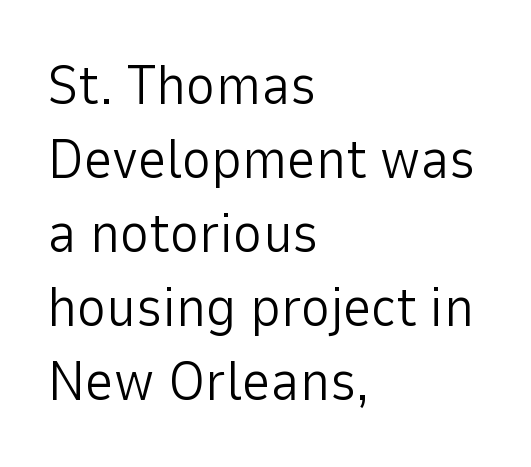
The letters advance in unequal steps, a hallmark of proportional type. Rows of type keep a routine distance in the vertical direction. Is there any slant? The stems are plumb. Weight: in the light-to-regular range.
